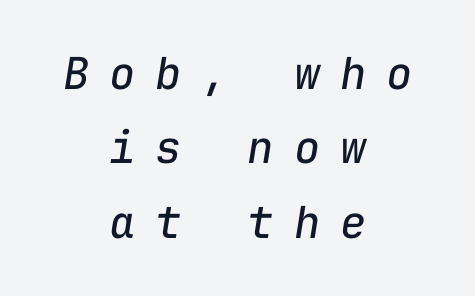
The image shows 44 px regular-weight type, italic (leaning right), monospaced; set centered, normal line spacing (1.69x), unusually wide letter spacing (+0.45 em), not underlined; low stroke contrast and a medium x-height.
